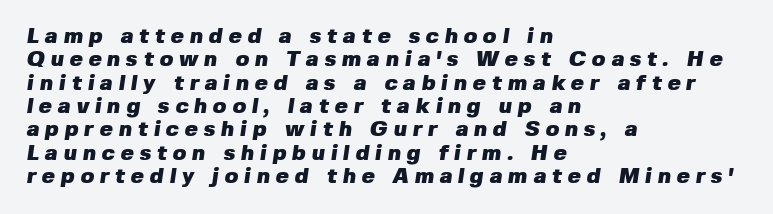
Q: Is the text bold? A: Yes.
Q: Is the text underlined? A: No.
Q: How is the paragraph aligned? A: Left-aligned.
Q: Is the spacing between letters normal or unusually wide? A: Unusually wide.
Q: Is the spacing between lines tight, normal or loose? A: Tight.
